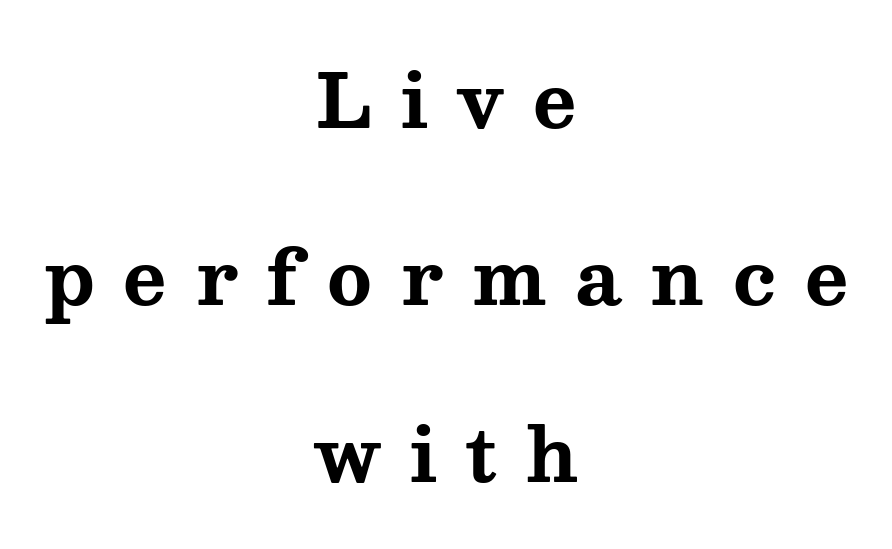
Think of a printed novel: that variable character pitch is what you see here. Descenders are the only things crossing below the line. The setting favours the middle, as headings and verse often do. The vertical gap from one line to the next is large. This sample uses an upright cut, with every glyph sitting square on the baseline. The rendering uses a bold face; every stroke is thick and dark.
